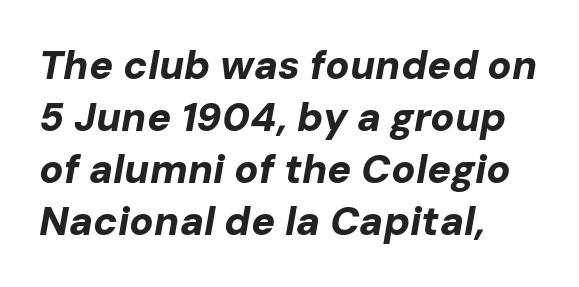
The image shows 40 px bold type, italic (leaning right); set left-aligned, normal line spacing (1.3x), normal letter spacing, not underlined; low stroke contrast and a medium x-height.
